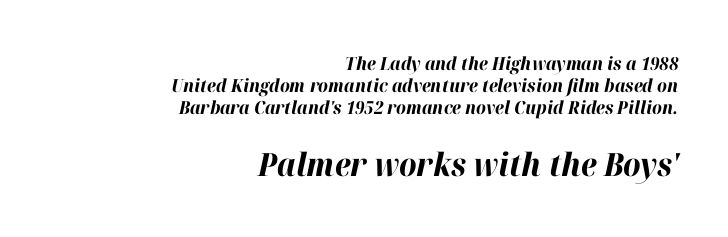
The image shows 32 px bold type, italic (leaning right); set right-aligned, line spacing 1.22x, normal letter spacing, not underlined; the second (bottom) block is 1.78x larger; high stroke contrast and a medium x-height.
